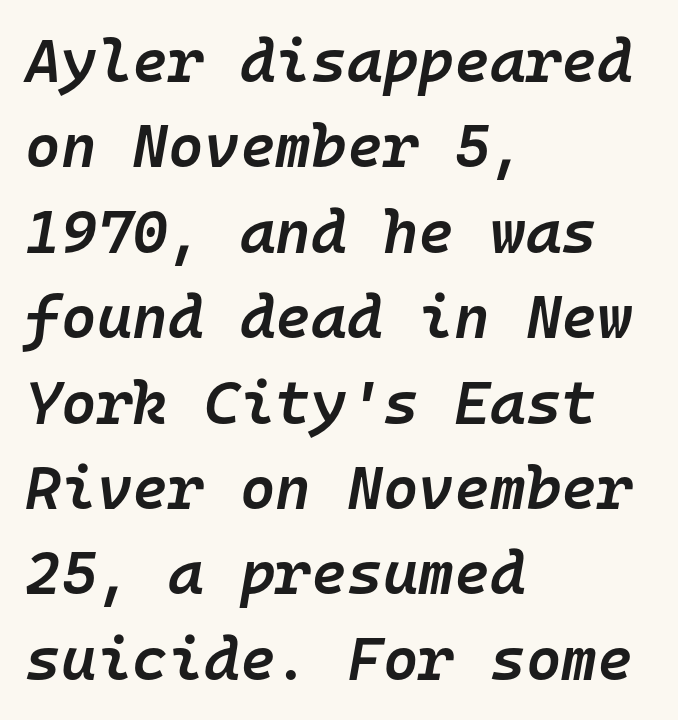
The image shows 61 px semibold type, italic (leaning right), monospaced; set left-aligned, normal line spacing (1.4x), normal letter spacing, not underlined; low stroke contrast and a medium x-height.
